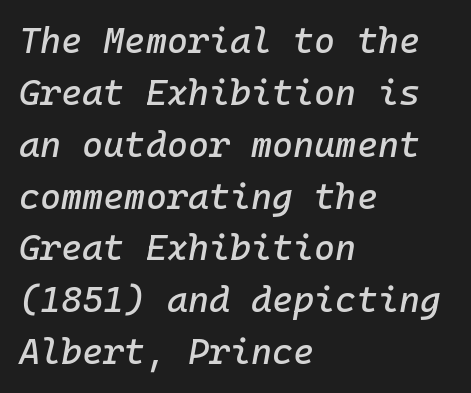
The image shows 36 px text type, italic (leaning right); set left-aligned, normal line spacing (1.44x), normal letter spacing, not underlined; low stroke contrast and a medium x-height.
